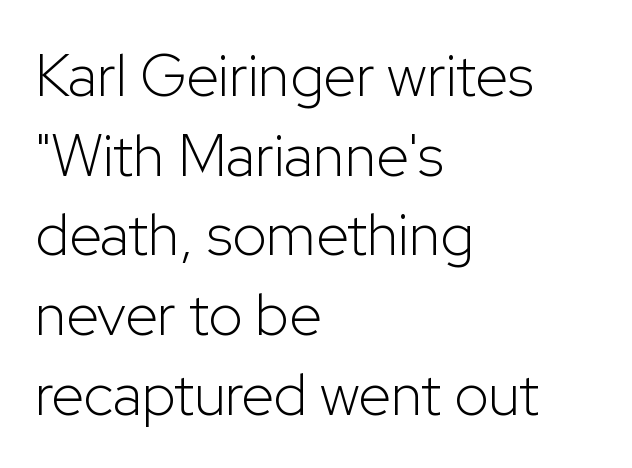
The image shows 59 px light sans-serif type, upright; set left-aligned, normal line spacing (1.35x), normal letter spacing, not underlined; low stroke contrast and a medium x-height.
